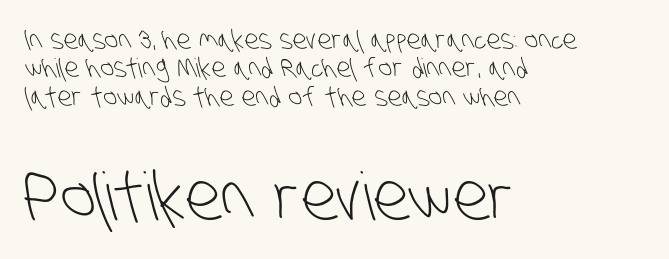
The image shows 66 px light, condensed sans-serif type; set left-aligned, tight line spacing (1.09x), normal letter spacing, not underlined; the second (bottom) block is 2.54x larger; low stroke contrast and a large x-height.
